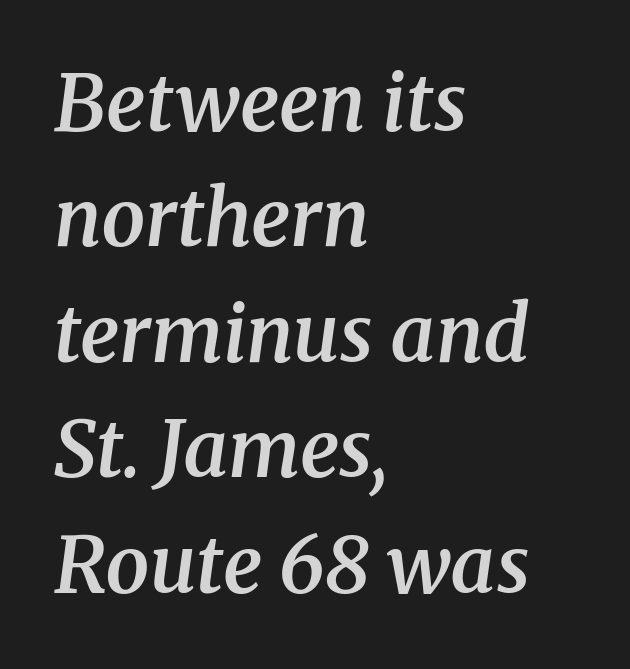
The image shows 78 px semibold serif type, italic (leaning right); set left-aligned, normal line spacing (1.48x), normal letter spacing, not underlined; medium stroke contrast and a medium x-height.
